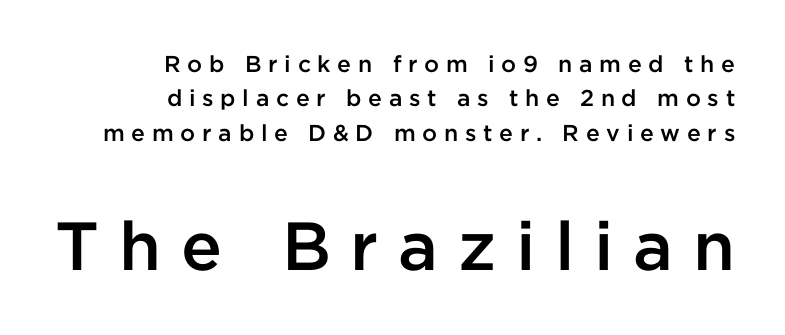
The image shows 68 px semibold sans-serif type, upright; set right-aligned, normal line spacing (1.49x), unusually wide letter spacing (+0.29 em), not underlined; the second (bottom) block is 2.96x larger; low stroke contrast and a medium x-height.
